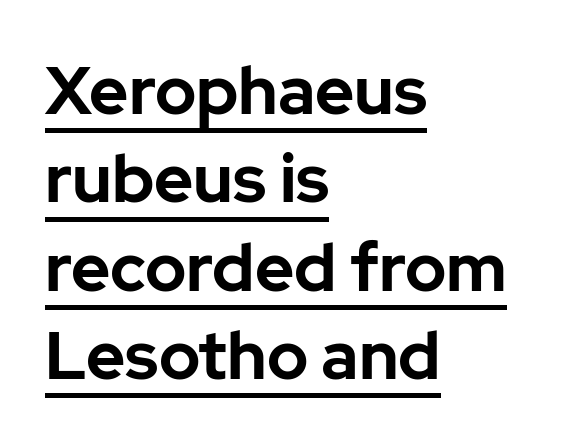
The image shows 67 px bold sans-serif type, upright; set left-aligned, normal line spacing (1.32x), normal letter spacing, underlined; low stroke contrast and a medium x-height.
